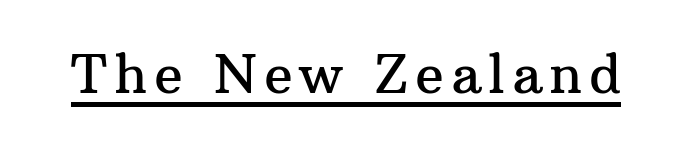
{"serif": "yes", "italic": "no", "width": "normal", "stroke_contrast": "medium", "x_height": "medium", "monospaced": "no", "underline": "yes", "glyph_px": 53}
